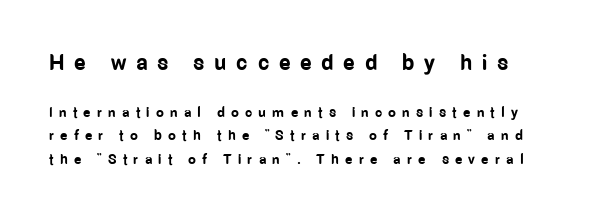
The image shows 22 px bold type, upright; set normal line spacing (1.66x), unusually wide letter spacing (+0.44 em), not underlined; the first (top) block is 1.57x larger.
